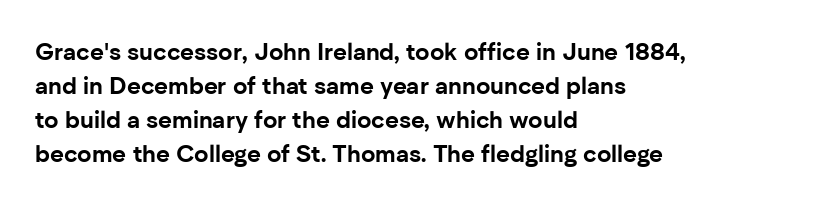
{"italic": "no", "bold": "yes", "underline": "no", "align": "left", "line_spacing": "normal", "line_spacing_ratio": 1.41, "letter_spacing": "normal", "letter_spacing_em": 0.0, "glyph_px": 24}
